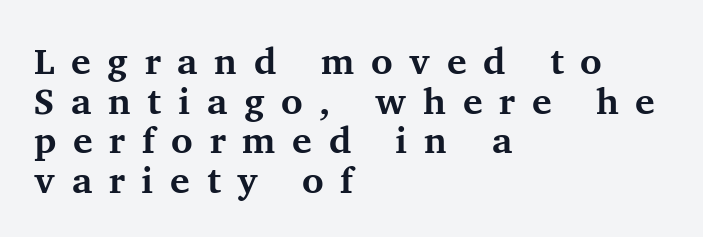
Q: Is the text bold? A: Yes.
Q: Is the text italic (slanted)? A: No, it is upright.
Q: Is the typeface a serif or a sans-serif typeface? A: Serif.
Q: Is the text underlined? A: No.
Q: How is the paragraph aligned? A: Left-aligned.
Q: Is the spacing between letters normal or unusually wide? A: Unusually wide.
Q: Is the spacing between lines tight, normal or loose? A: Tight.
Q: Width (condensed, normal, or wide)? A: Normal.
Q: Stroke contrast? A: Medium.
Q: x-height? A: Medium.
Q: Monospaced? A: No.
